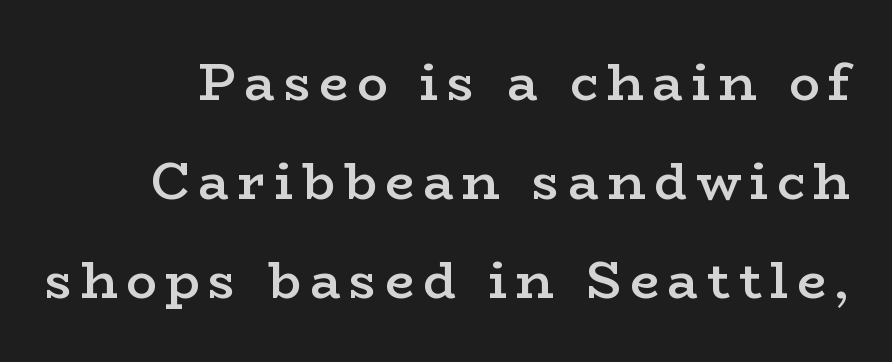
Q: Is the text bold? A: Semi-bold.
Q: Is the text italic (slanted)? A: No, it is upright.
Q: Is the typeface a serif or a sans-serif typeface? A: Serif.
Q: Is the text underlined? A: No.
Q: Is the spacing between lines tight, normal or loose? A: Loose.
Q: Width (condensed, normal, or wide)? A: Wide.
Q: Stroke contrast? A: Low.
Q: x-height? A: Medium.
Q: Monospaced? A: No.
